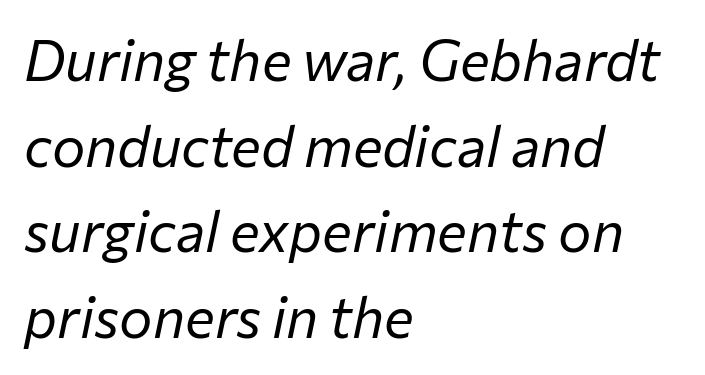
Q: Is the text bold? A: No.
Q: Is the text italic (slanted)? A: Yes, it leans right by about 12 degrees.
Q: Is the text underlined? A: No.
Q: How is the paragraph aligned? A: Left-aligned.
Q: Is the spacing between letters normal or unusually wide? A: Normal.
Q: Is the spacing between lines tight, normal or loose? A: Normal.
Q: Width (condensed, normal, or wide)? A: Normal.
Q: Stroke contrast? A: Low.
Q: x-height? A: Medium.
Q: Monospaced? A: No.
